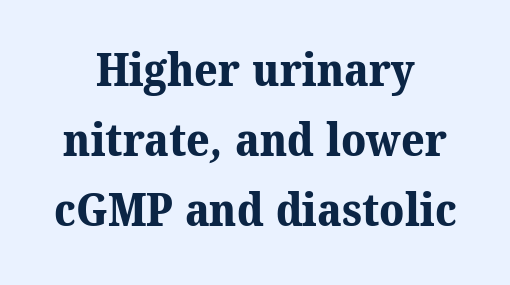
{"serif": "yes", "bold": "yes", "weight": "bold", "width": "normal", "stroke_contrast": "medium", "x_height": "medium", "monospaced": "no", "underline": "no", "align": "center", "line_spacing": "normal", "line_spacing_ratio": 1.52, "letter_spacing": "normal", "letter_spacing_em": 0.0, "glyph_px": 46}
